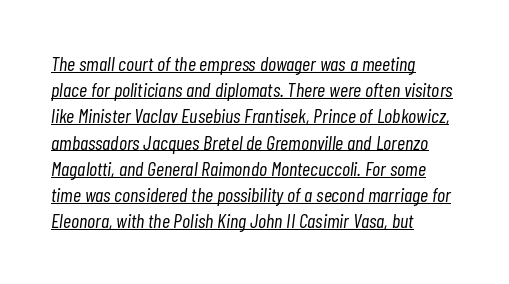
The image shows 20 px text type, italic (leaning right); set left-aligned, normal line spacing (1.31x), normal letter spacing, underlined.
